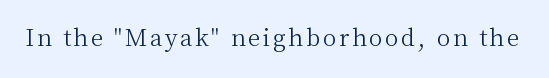
Honestly, there is no underline to notice here at all. This is roman type, the default non-slanted kind. Weight: not bold — regular or lighter.
